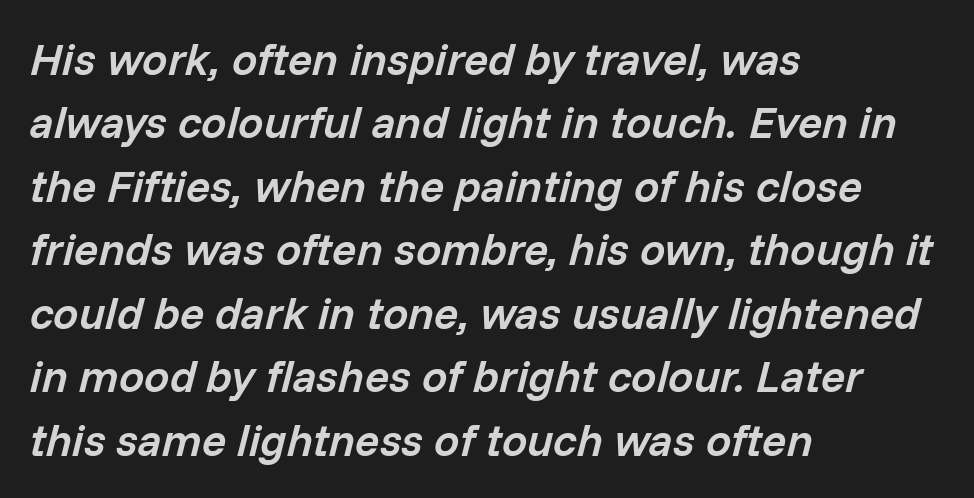
Q: Is the text bold? A: Semi-bold.
Q: Is the text italic (slanted)? A: Yes, it leans right by about 14 degrees.
Q: Is the text underlined? A: No.
Q: How is the paragraph aligned? A: Left-aligned.
Q: Is the spacing between letters normal or unusually wide? A: Normal.
Q: Is the spacing between lines tight, normal or loose? A: Normal.
Q: Width (condensed, normal, or wide)? A: Normal.
Q: Stroke contrast? A: Low.
Q: x-height? A: Medium.
Q: Monospaced? A: No.
